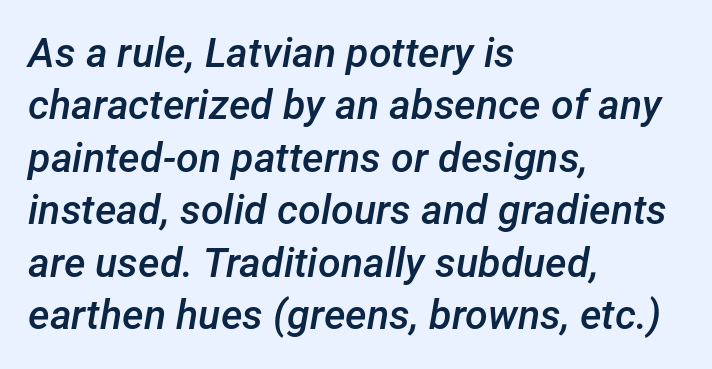
Is this a fixed-width face? No — the glyphs have proportional, varying widths. Horizontally, the lines are justified to the leading edge only. Reading down the column, the eye jumps a familiar distance to each next line. Is the type bold? Partly — it's a semibold, heavier than regular but not fully bold.
